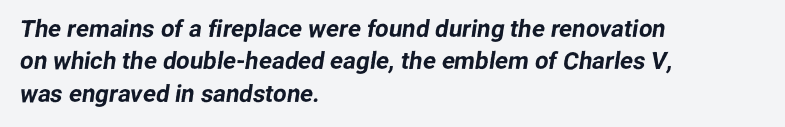
{"underline": "no", "align": "left", "line_spacing": "normal", "line_spacing_ratio": 1.35, "letter_spacing": "normal", "letter_spacing_em": 0.0, "glyph_px": 24}
